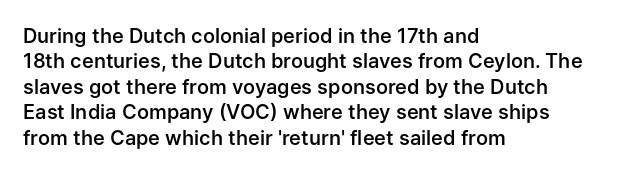
Do the letters lean? They stand straight. The string is rendered with underlining switched off. Look at the tracking — it's just the regular setting, nothing added. The passage shown is semibold, sitting just below true bold.
